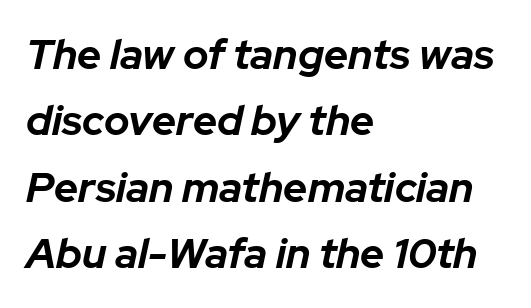
{"italic": "yes", "lean": "right", "slant_degrees": 12, "bold": "yes", "weight": "bold", "width": "normal", "stroke_contrast": "low", "x_height": "medium", "monospaced": "no", "underline": "no", "align": "left", "line_spacing": "normal", "line_spacing_ratio": 1.58, "letter_spacing": "normal", "letter_spacing_em": 0.0, "glyph_px": 42}
